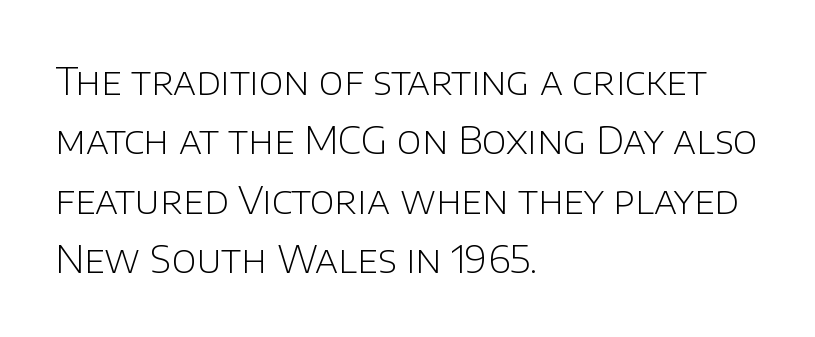
Q: Is the text bold? A: No.
Q: Is the text italic (slanted)? A: No, it is upright.
Q: Is the typeface a serif or a sans-serif typeface? A: Sans-serif.
Q: Is the text underlined? A: No.
Q: How is the paragraph aligned? A: Left-aligned.
Q: Is the spacing between letters normal or unusually wide? A: Normal.
Q: Is the spacing between lines tight, normal or loose? A: Normal.
Q: Width (condensed, normal, or wide)? A: Normal.
Q: Stroke contrast? A: Low.
Q: x-height? A: Large.
Q: Monospaced? A: No.
